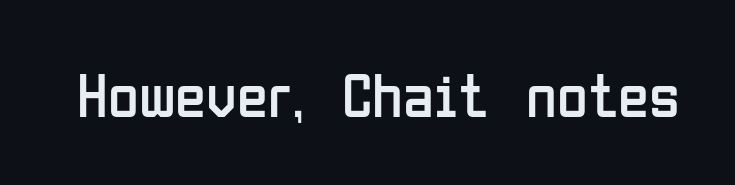
{"serif": "no", "italic": "no", "bold": "no", "weight": "regular", "width": "condensed", "stroke_contrast": "low", "x_height": "medium", "monospaced": "no", "underline": "no", "letter_spacing": "normal", "letter_spacing_em": 0.0, "glyph_px": 63}
